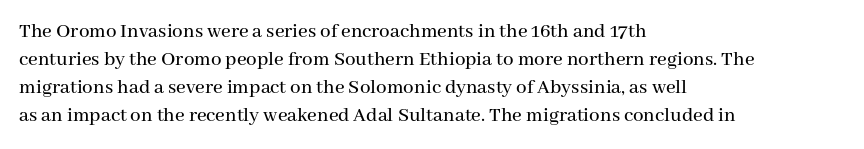
Teacher's note: observe the even left margin — that is flush-left alignment. No italicization has been applied; the sample stays upright. Clear beneath every line of the passage. Honestly, the letter spacing is just normal — you wouldn't notice it. A typesetter would call this leading conventional body-copy spacing.
